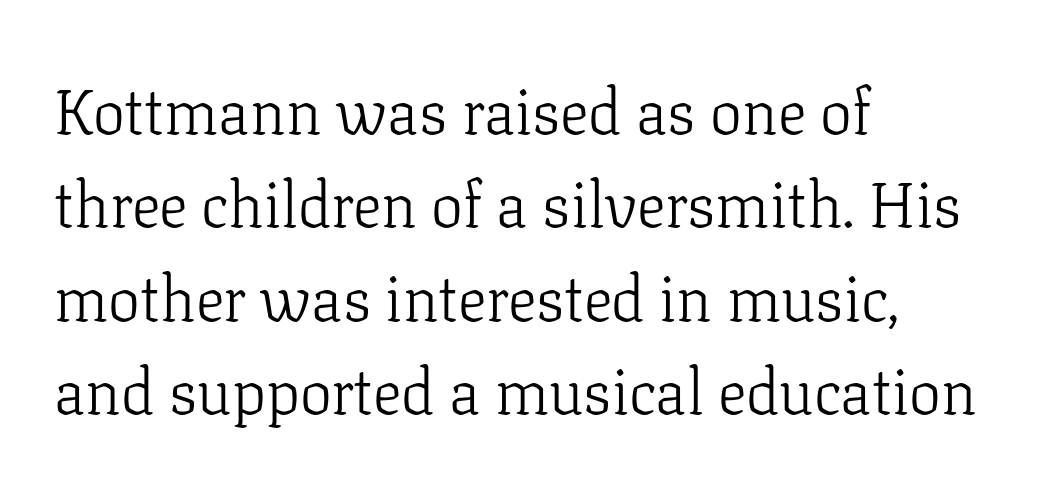
{"serif": "yes", "italic": "no", "bold": "no", "weight": "light", "width": "normal", "stroke_contrast": "low", "x_height": "medium", "monospaced": "no", "underline": "no", "align": "left", "line_spacing": "normal", "line_spacing_ratio": 1.46, "letter_spacing": "normal", "letter_spacing_em": 0.0, "glyph_px": 64}
